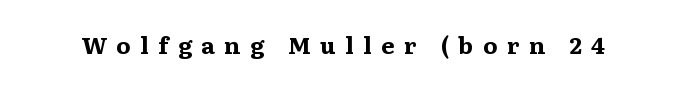
The image shows 23 px bold type, upright; set unusually wide letter spacing (+0.42 em), not underlined.
